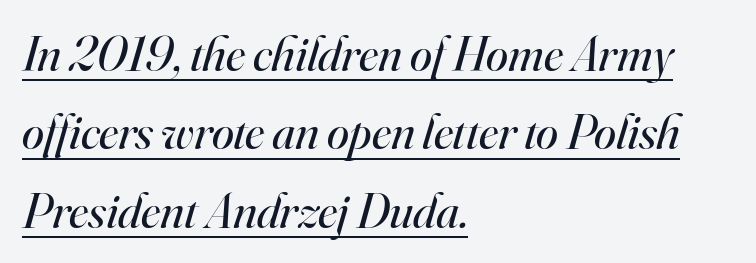
The image shows 50 px regular-weight serif type, italic (leaning right); set left-aligned, normal line spacing (1.57x), normal letter spacing, underlined; high stroke contrast and a small x-height.
